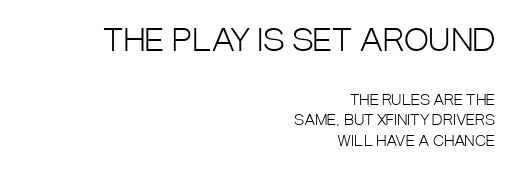
{"serif": "no", "italic": "no", "bold": "no", "weight": "light", "width": "condensed", "stroke_contrast": "low", "x_height": "large", "monospaced": "no", "underline": "no", "align": "right", "line_spacing": "normal", "line_spacing_ratio": 1.44, "letter_spacing": "normal", "letter_spacing_em": 0.0, "larger_block": "first", "size_ratio": 2.14, "glyph_px": 30}
